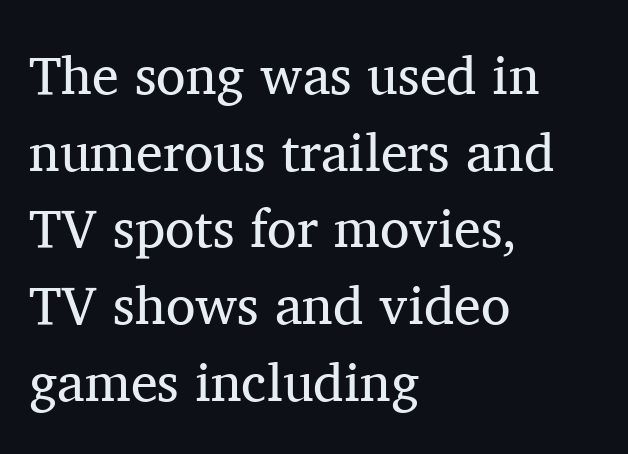
{"serif": "yes", "italic": "no", "bold": "no", "weight": "regular", "width": "normal", "stroke_contrast": "medium", "x_height": "medium", "monospaced": "no", "underline": "no", "align": "left", "line_spacing": "normal", "line_spacing_ratio": 1.42, "letter_spacing": "normal", "letter_spacing_em": 0.0, "glyph_px": 54}
